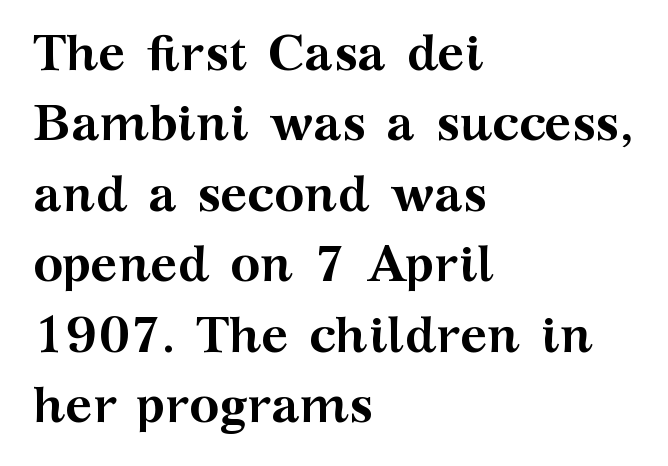
{"serif": "yes", "italic": "no", "bold": "yes", "weight": "semibold", "width": "wide", "stroke_contrast": "medium", "x_height": "medium", "monospaced": "no", "underline": "no", "align": "left", "line_spacing": "normal", "line_spacing_ratio": 1.38, "letter_spacing": "normal", "letter_spacing_em": 0.0, "glyph_px": 51}
